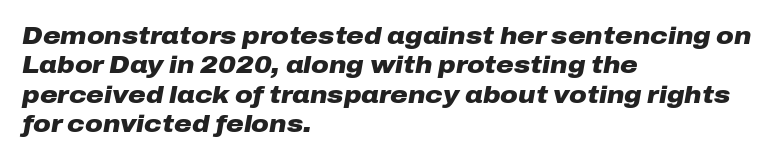
Slanted lettering throughout. Does extra space separate the letters? No, they use regular spacing. Is the block centered? No — it sits flush against the left margin. Nobody drew a line under any word here. Does the weight exceed regular? Yes, all the way to bold.
